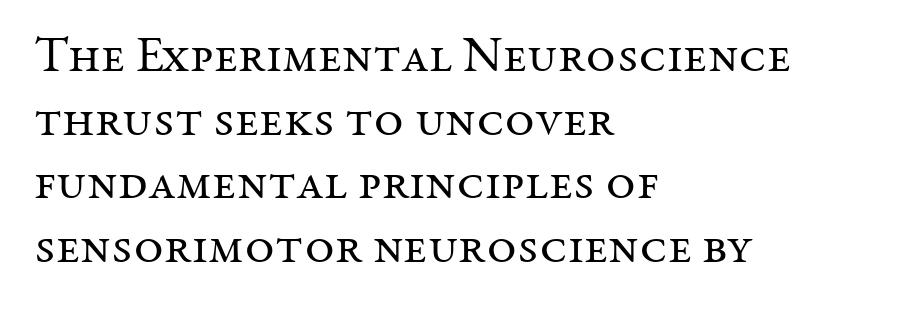
The image shows 51 px regular-weight serif type, upright; set left-aligned, normal line spacing (1.25x), normal letter spacing, not underlined; medium stroke contrast and a medium x-height.
